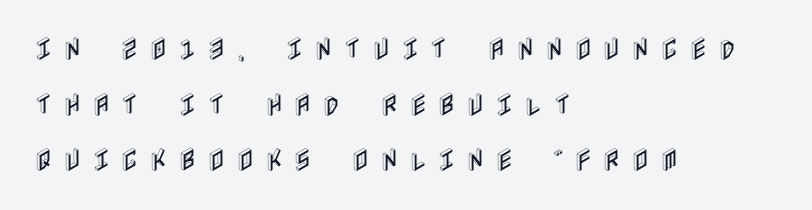
The image shows 25 px text type, upright; set left-aligned, loose line spacing (2.23x), unusually wide letter spacing (+0.42 em), not underlined.
